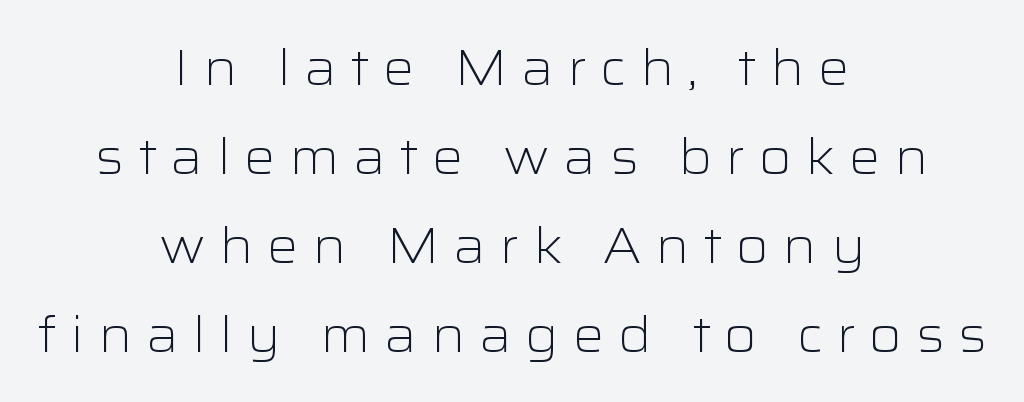
{"serif": "no", "italic": "no", "bold": "no", "weight": "light", "width": "wide", "stroke_contrast": "low", "x_height": "medium", "monospaced": "no", "underline": "no", "align": "center", "line_spacing_ratio": 1.78, "letter_spacing": "wide", "letter_spacing_em": 0.27, "glyph_px": 50}
